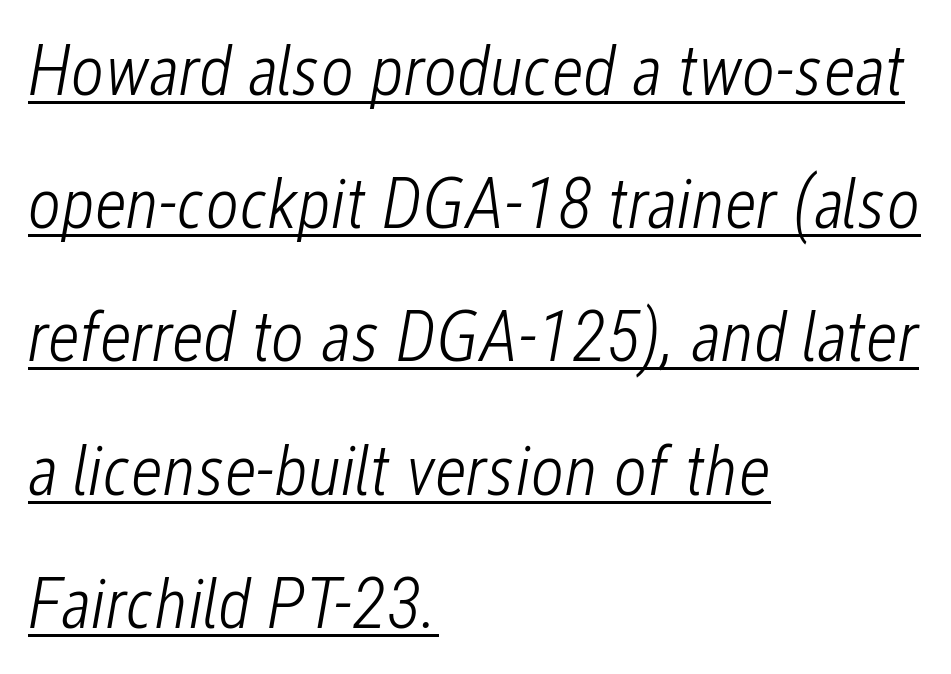
Q: Is the text bold? A: No.
Q: Is the text italic (slanted)? A: Yes, it leans right by about 12 degrees.
Q: Is the text underlined? A: Yes.
Q: How is the paragraph aligned? A: Left-aligned.
Q: Is the spacing between letters normal or unusually wide? A: Normal.
Q: Width (condensed, normal, or wide)? A: Condensed.
Q: Stroke contrast? A: Low.
Q: x-height? A: Medium.
Q: Monospaced? A: No.
